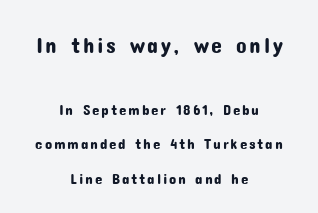
The image shows 22 px text type, upright; set centered, loose line spacing (2.32x), not underlined; the first (top) block is 1.47x larger.
